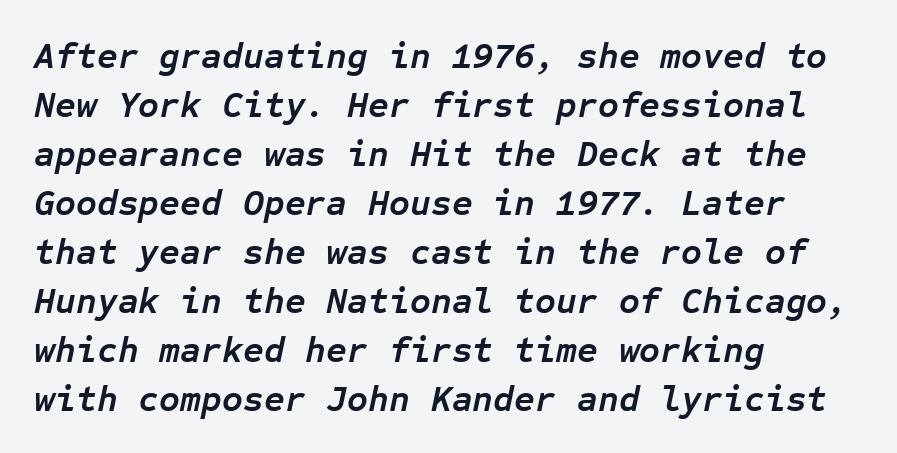
Caption: standard tracking, unaltered. Underline: absent. The glyphs look as if they've been sheared to an angle. If you measured baseline to baseline, you'd find a middling distance. What weight is shown? A full bold with thick strokes.
